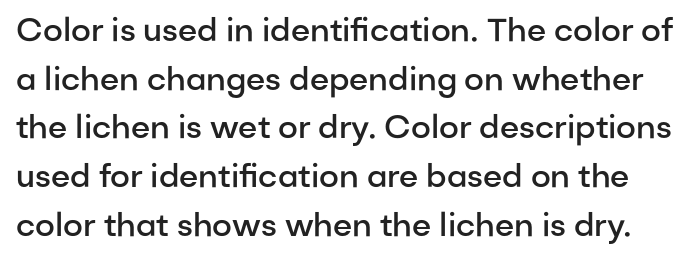
Decoration check: the copy has no underline. Is this a sans? Yes — the strokes have no serifs. Semibold letterforms, between regular and bold. The letters advance in unequal steps, a hallmark of proportional type. Rows of type keep a routine distance in the vertical direction.
